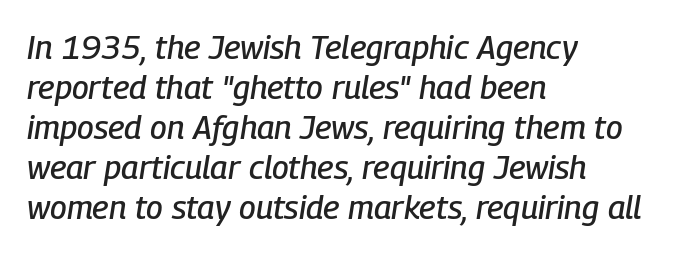
{"italic": "yes", "lean": "right", "slant_degrees": 9, "width": "condensed", "stroke_contrast": "low", "x_height": "medium", "monospaced": "no", "underline": "no", "align": "left", "line_spacing_ratio": 1.21, "letter_spacing": "normal", "letter_spacing_em": 0.0, "glyph_px": 33}
